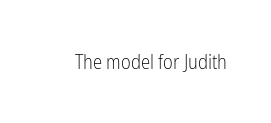
{"italic": "no", "bold": "no", "underline": "no", "letter_spacing": "normal", "letter_spacing_em": 0.0, "glyph_px": 21}
